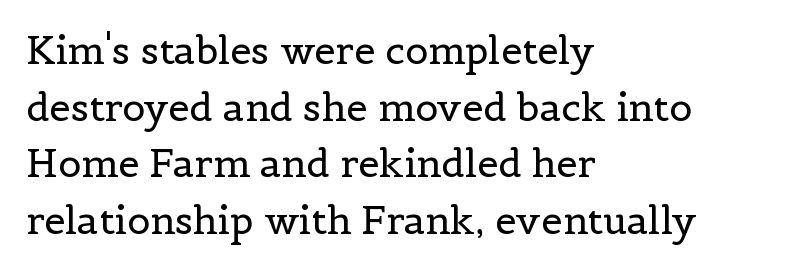
Type style note: has serifs. The rendering anchors every line to the left-hand side. These lines sit exactly where default settings would place them. Standard letterfit; no display-style spreading of the glyphs.
